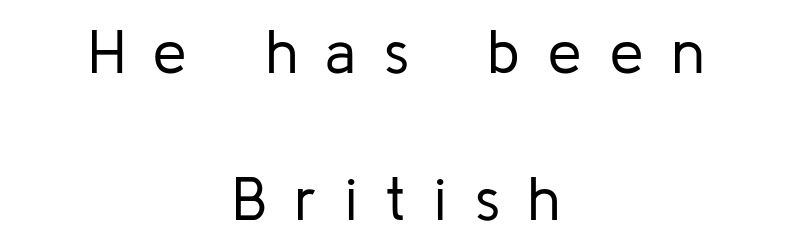
{"serif": "no", "italic": "no", "bold": "no", "weight": "regular", "width": "normal", "stroke_contrast": "low", "x_height": "medium", "monospaced": "no", "underline": "no", "align": "center", "line_spacing": "loose", "line_spacing_ratio": 2.45, "letter_spacing": "wide", "letter_spacing_em": 0.47, "glyph_px": 60}
